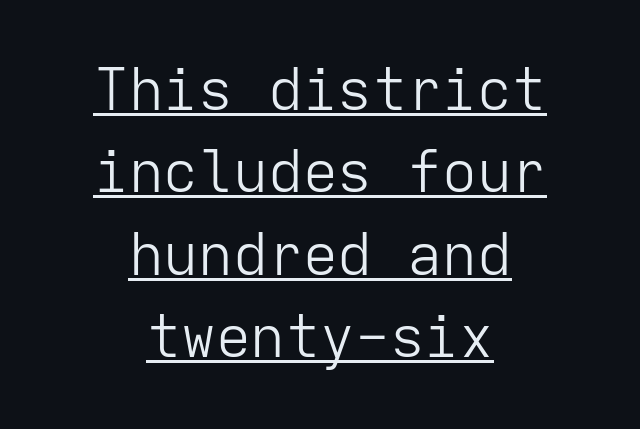
The image shows 58 px light sans-serif type, upright, monospaced; set centered, normal line spacing (1.42x), normal letter spacing, underlined; low stroke contrast and a medium x-height.
